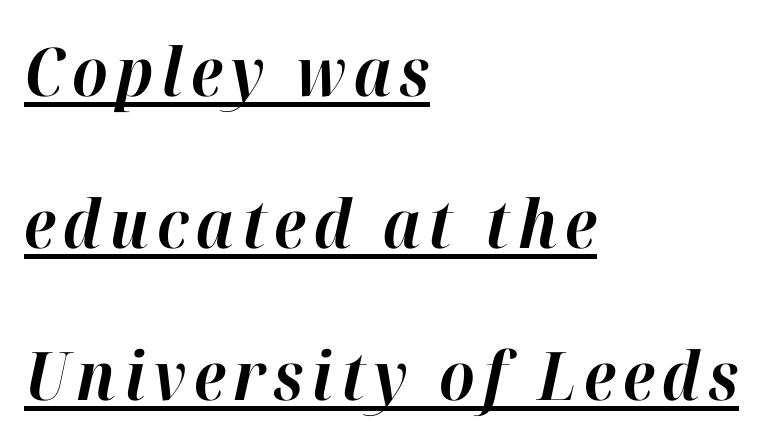
{"italic": "yes", "lean": "right", "slant_degrees": 12, "bold": "yes", "weight": "bold", "width": "normal", "stroke_contrast": "high", "x_height": "medium", "monospaced": "no", "underline": "yes", "align": "left", "line_spacing": "loose", "line_spacing_ratio": 2.27, "glyph_px": 67}
